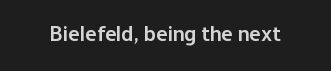
The image shows 22 px text type, upright; set normal letter spacing, not underlined.
